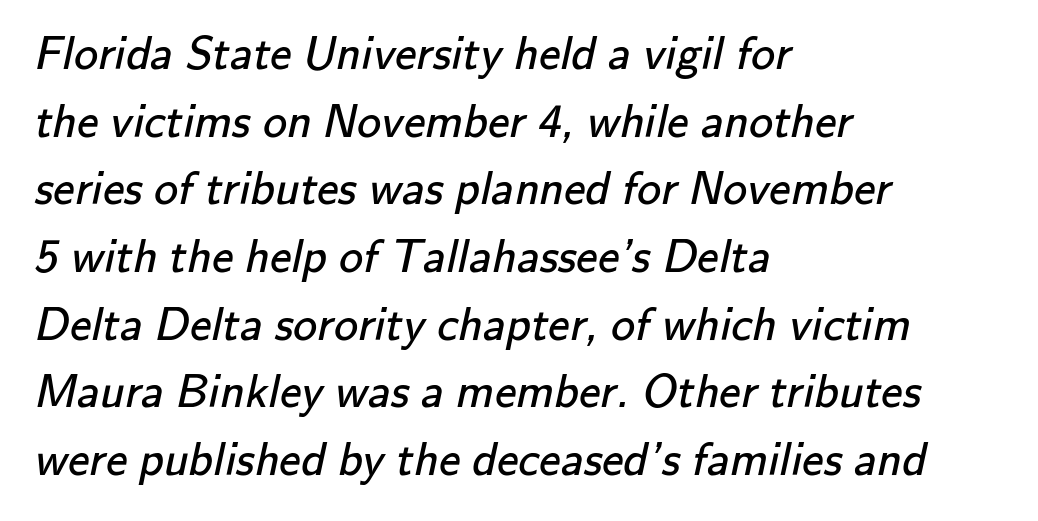
The zone under the glyphs is completely vacant. Is the letter spacing exaggerated? No — it looks like the ordinary default. Each stroke keeps to a modest, everyday thickness or less. This rendering uses left alignment, leaving the right contour irregular. This is sans-serif lettering, the kind often seen on screens and signage. The passage shown is typed in a proportional face where columns would drift.
